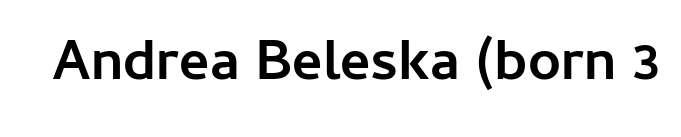
The image shows 58 px semibold sans-serif type, upright; set normal letter spacing, not underlined; low stroke contrast and a medium x-height.
